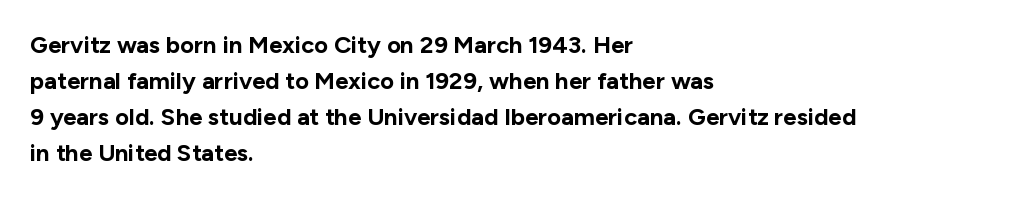
These lines are set flush left with a ragged right edge. Upright lettering throughout. Compared with typical body copy, the letter spacing here is the same. The line-height multiplier appears to be the usual default.
